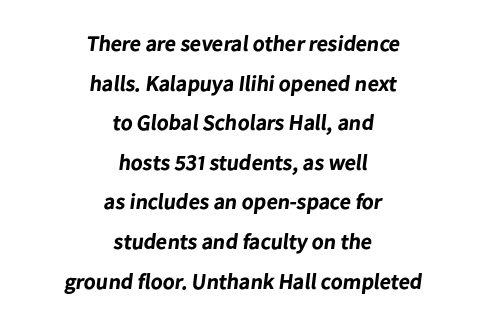
Q: Is the text bold? A: Yes.
Q: Is the text underlined? A: No.
Q: How is the paragraph aligned? A: Centered.
Q: Is the spacing between letters normal or unusually wide? A: Normal.
